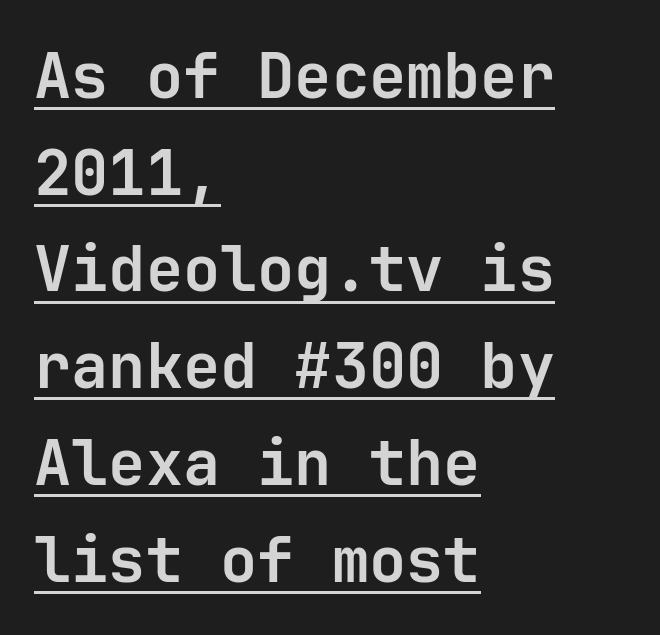
{"serif": "no", "italic": "no", "bold": "yes", "weight": "bold", "width": "normal", "stroke_contrast": "low", "x_height": "medium", "monospaced": "yes", "underline": "yes", "align": "left", "line_spacing": "normal", "line_spacing_ratio": 1.56, "letter_spacing": "normal", "letter_spacing_em": 0.0, "glyph_px": 62}
